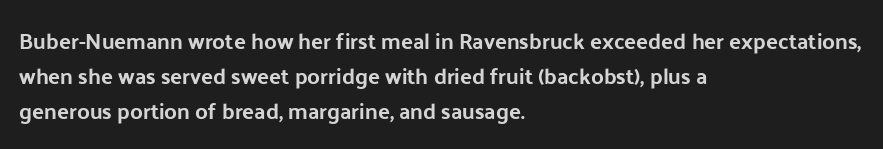
Q: Is the text italic (slanted)? A: No, it is upright.
Q: Is the text underlined? A: No.
Q: How is the paragraph aligned? A: Left-aligned.
Q: Is the spacing between letters normal or unusually wide? A: Normal.
Q: Is the spacing between lines tight, normal or loose? A: Normal.
